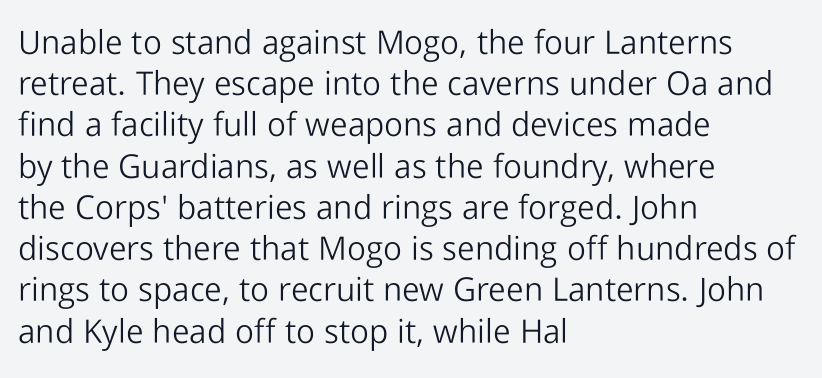
Q: Is the text bold? A: No.
Q: Is the text italic (slanted)? A: No, it is upright.
Q: Is the typeface a serif or a sans-serif typeface? A: Sans-serif.
Q: Is the text underlined? A: No.
Q: How is the paragraph aligned? A: Left-aligned.
Q: Is the spacing between letters normal or unusually wide? A: Normal.
Q: Is the spacing between lines tight, normal or loose? A: Normal.
Q: Width (condensed, normal, or wide)? A: Normal.
Q: Stroke contrast? A: Low.
Q: x-height? A: Medium.
Q: Monospaced? A: No.
